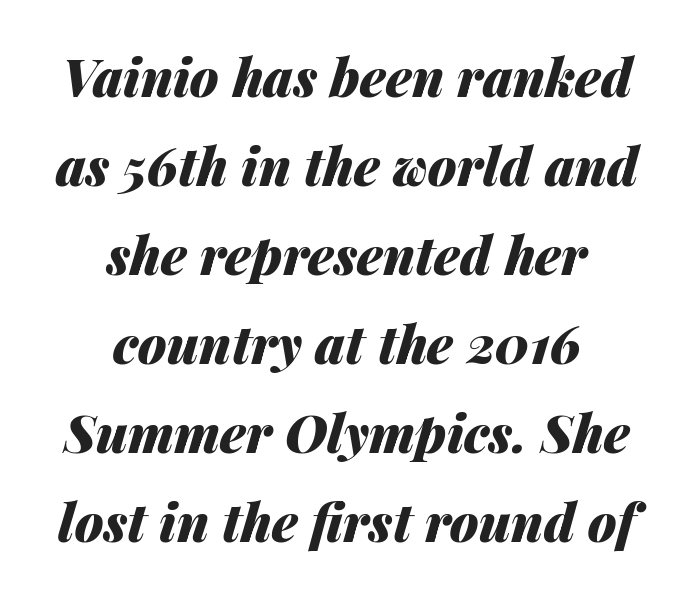
{"italic": "yes", "lean": "right", "slant_degrees": 14, "bold": "yes", "weight": "heavy", "width": "normal", "stroke_contrast": "medium", "x_height": "medium", "monospaced": "no", "underline": "no", "align": "center", "line_spacing_ratio": 1.71, "letter_spacing": "normal", "letter_spacing_em": 0.0, "glyph_px": 52}
